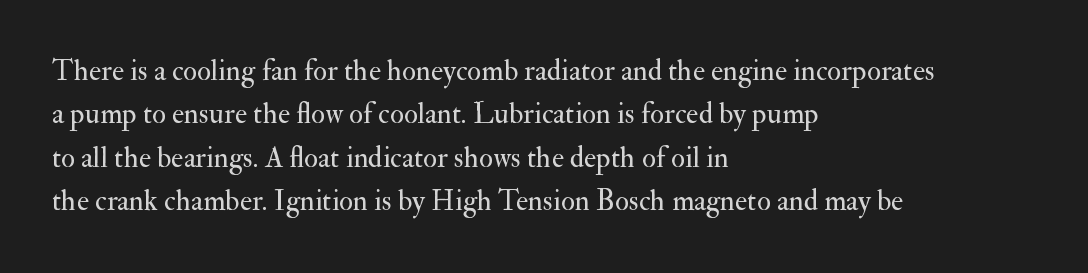
The face used here is rendered with its standard letterfit. Line beginnings align vertically; line endings do not. Think of a printed novel: that variable character pitch is what you see here. Font category for this specimen: serif. The letters look calm and open, with moderate or lighter stems. How would I describe the line gaps? Plain and ordinary.
